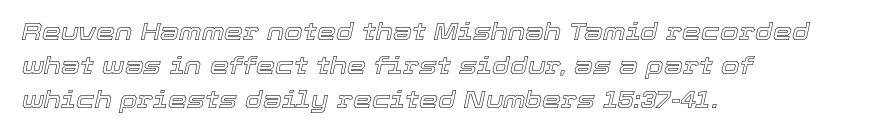
{"italic": "yes", "lean": "right", "slant_degrees": 12, "underline": "no", "align": "left", "line_spacing": "normal", "line_spacing_ratio": 1.42, "letter_spacing": "normal", "letter_spacing_em": 0.0, "glyph_px": 24}
